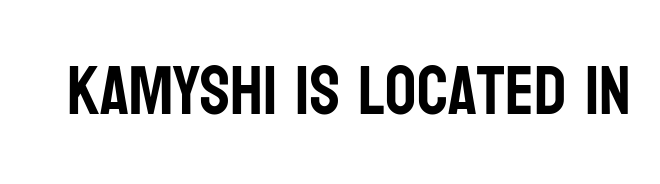
Q: Is the text italic (slanted)? A: No, it is upright.
Q: Is the typeface a serif or a sans-serif typeface? A: Sans-serif.
Q: Is the text underlined? A: No.
Q: Is the spacing between letters normal or unusually wide? A: Normal.
Q: Width (condensed, normal, or wide)? A: Condensed.
Q: Stroke contrast? A: Low.
Q: x-height? A: Large.
Q: Monospaced? A: No.
